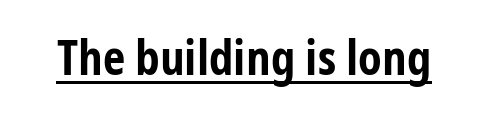
{"serif": "no", "italic": "no", "bold": "yes", "weight": "bold", "width": "condensed", "stroke_contrast": "low", "x_height": "medium", "monospaced": "no", "underline": "yes", "letter_spacing": "normal", "letter_spacing_em": 0.0, "glyph_px": 49}
